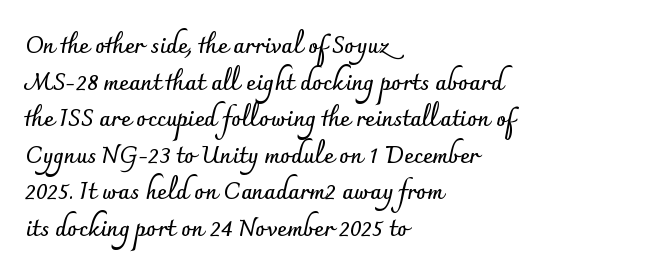
Q: Is the text bold? A: Yes.
Q: Is the text italic (slanted)? A: Yes.
Q: Is the text underlined? A: No.
Q: How is the paragraph aligned? A: Left-aligned.
Q: Is the spacing between letters normal or unusually wide? A: Normal.
Q: Is the spacing between lines tight, normal or loose? A: Normal.
